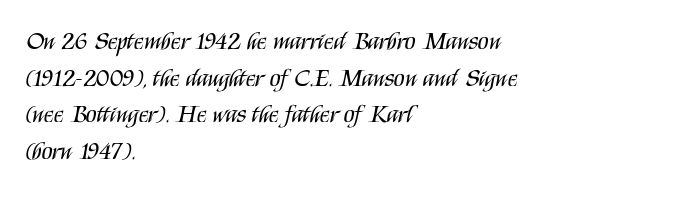
Q: Is the text bold? A: No.
Q: Is the text italic (slanted)? A: Yes.
Q: Is the text underlined? A: No.
Q: How is the paragraph aligned? A: Left-aligned.
Q: Is the spacing between letters normal or unusually wide? A: Normal.
Q: Is the spacing between lines tight, normal or loose? A: Normal.
